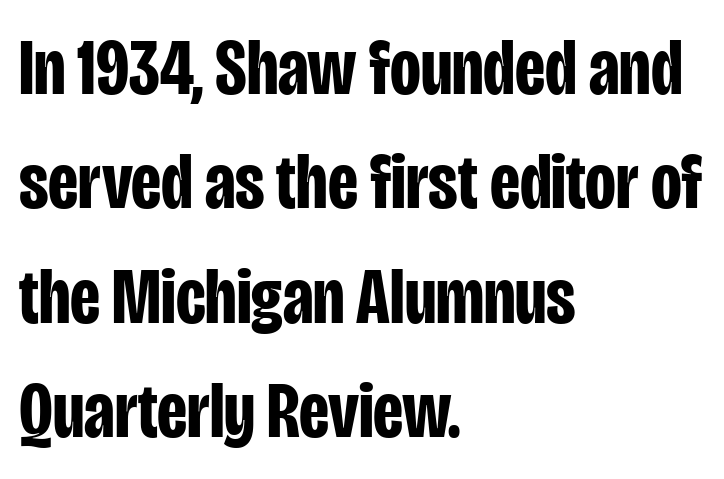
The image shows 80 px bold, condensed sans-serif type, upright; set left-aligned, normal line spacing (1.43x), normal letter spacing, not underlined; low stroke contrast and a large x-height.
